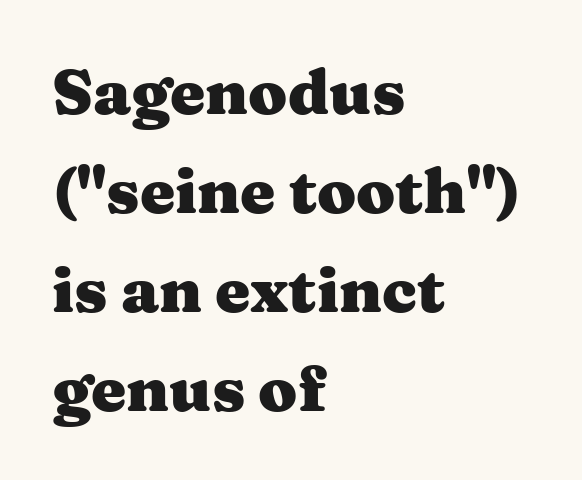
Q: Is the text bold? A: Yes.
Q: Is the text italic (slanted)? A: No, it is upright.
Q: Is the typeface a serif or a sans-serif typeface? A: Serif.
Q: Is the text underlined? A: No.
Q: How is the paragraph aligned? A: Left-aligned.
Q: Is the spacing between letters normal or unusually wide? A: Normal.
Q: Is the spacing between lines tight, normal or loose? A: Normal.
Q: Width (condensed, normal, or wide)? A: Wide.
Q: Stroke contrast? A: Medium.
Q: x-height? A: Medium.
Q: Monospaced? A: No.
